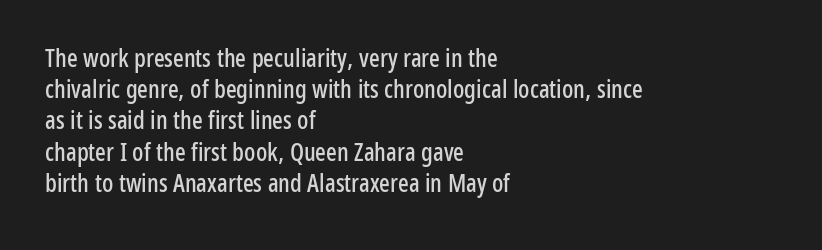
Q: Is the text italic (slanted)? A: No, it is upright.
Q: Is the text underlined? A: No.
Q: How is the paragraph aligned? A: Left-aligned.
Q: Is the spacing between letters normal or unusually wide? A: Normal.
Q: Is the spacing between lines tight, normal or loose? A: Normal.
